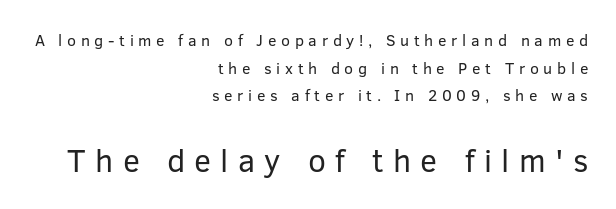
The image shows 32 px regular-weight sans-serif type, upright; set right-aligned, line spacing 1.73x, unusually wide letter spacing (+0.29 em), not underlined; the second (bottom) block is 2.0x larger; low stroke contrast and a medium x-height.
